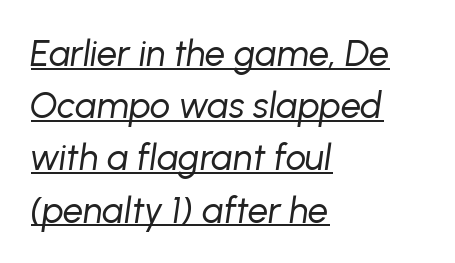
Is the letter spacing exaggerated? No — it looks like the ordinary default. On a weight scale, this lands at 450 or below. Glance below the letters and you will spot a drawn line. Each letter keeps its own natural width here, so spacing adapts to shape. The vertical gap from one line to the next is medium.
